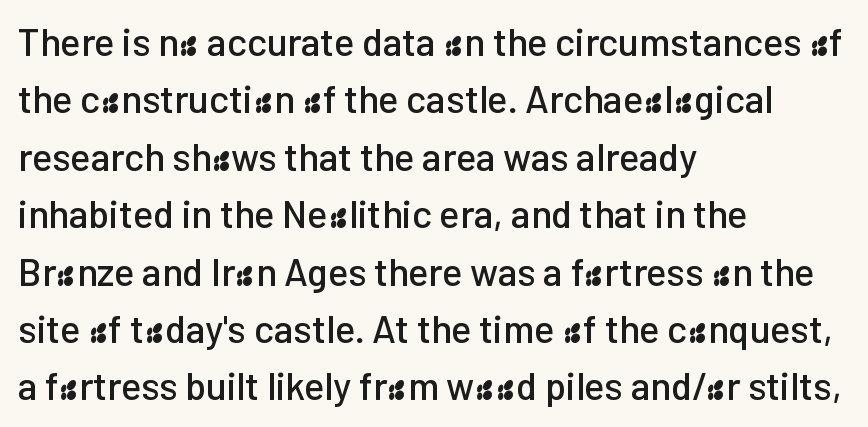
Q: Is the text italic (slanted)? A: No, it is upright.
Q: Is the typeface a serif or a sans-serif typeface? A: Sans-serif.
Q: Is the text underlined? A: No.
Q: How is the paragraph aligned? A: Left-aligned.
Q: Is the spacing between letters normal or unusually wide? A: Normal.
Q: Is the spacing between lines tight, normal or loose? A: Normal.
Q: Width (condensed, normal, or wide)? A: Normal.
Q: Stroke contrast? A: Low.
Q: x-height? A: Medium.
Q: Monospaced? A: No.
